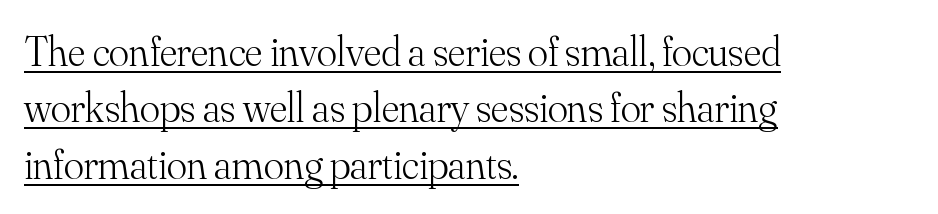
The image shows 42 px light serif type, upright; set left-aligned, normal line spacing (1.34x), normal letter spacing, underlined; medium stroke contrast and a small x-height.
